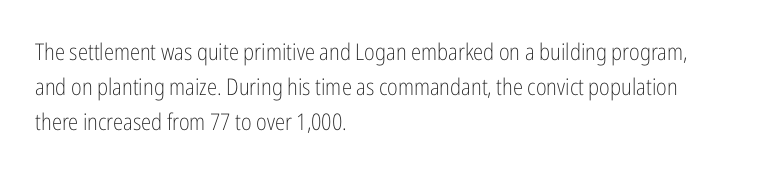
Q: Is the text bold? A: No.
Q: Is the text italic (slanted)? A: No, it is upright.
Q: Is the text underlined? A: No.
Q: How is the paragraph aligned? A: Left-aligned.
Q: Is the spacing between letters normal or unusually wide? A: Normal.
Q: Is the spacing between lines tight, normal or loose? A: Normal.
